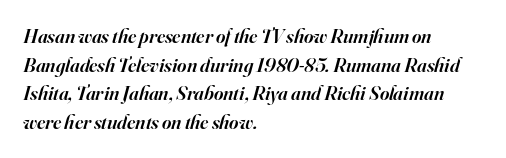
{"italic": "yes", "lean": "right", "slant_degrees": 16, "bold": "semi", "underline": "no", "align": "left", "line_spacing": "normal", "line_spacing_ratio": 1.43, "letter_spacing": "normal", "letter_spacing_em": 0.0, "glyph_px": 20}
